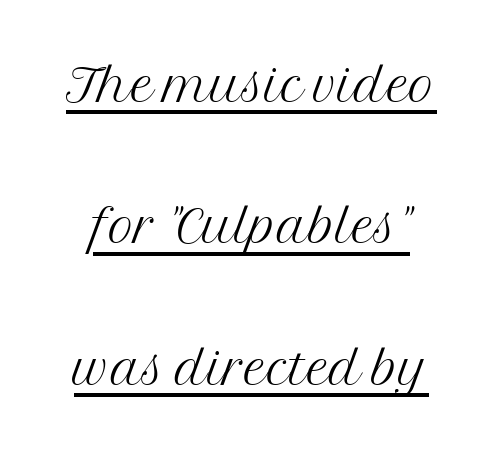
The image shows 71 px light serif type; set loose line spacing (1.99x), normal letter spacing, underlined; medium stroke contrast and a medium x-height.
